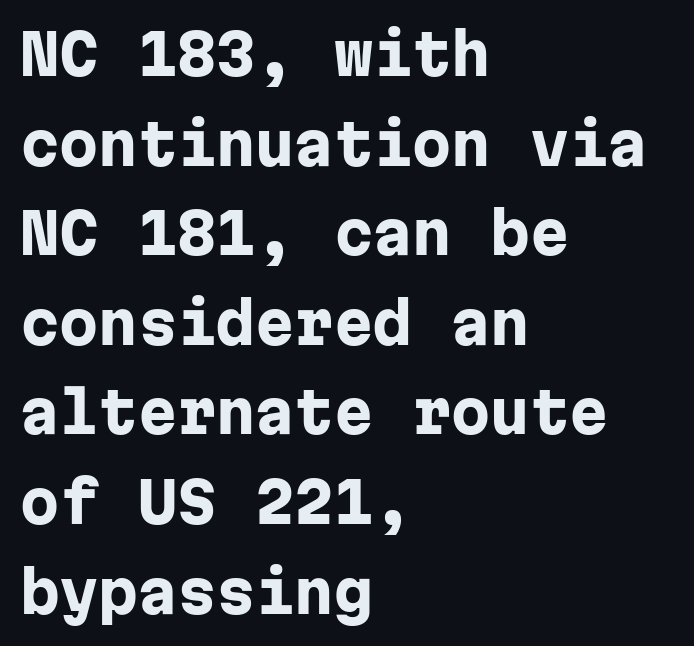
These lines carry a lot of weight — the face is fully bold. Descenders are the only things crossing below the line. The gaps between neighbouring characters are ordinary and unremarkable. The rendering uses a moderate line-height, typical for paragraphs. I'd call this a sans setting — the letters go barefoot. The letters march in equal steps, a hallmark of fixed-pitch type.
